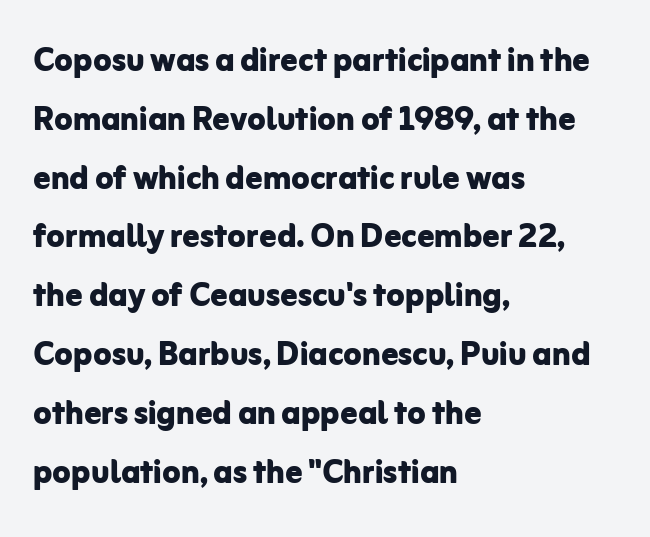
Q: Is the text bold? A: Yes.
Q: Is the text italic (slanted)? A: No, it is upright.
Q: Is the typeface a serif or a sans-serif typeface? A: Sans-serif.
Q: Is the text underlined? A: No.
Q: How is the paragraph aligned? A: Left-aligned.
Q: Is the spacing between letters normal or unusually wide? A: Normal.
Q: Is the spacing between lines tight, normal or loose? A: Normal.
Q: Width (condensed, normal, or wide)? A: Normal.
Q: Stroke contrast? A: Low.
Q: x-height? A: Medium.
Q: Monospaced? A: No.
